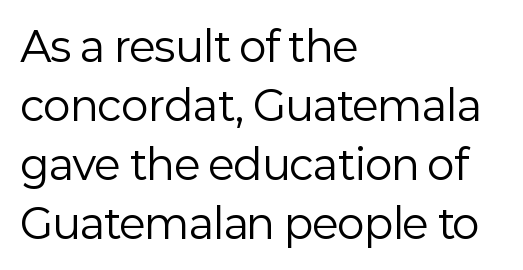
The image shows 41 px regular-weight sans-serif type, upright; set left-aligned, normal line spacing (1.44x), normal letter spacing, not underlined; low stroke contrast and a medium x-height.
